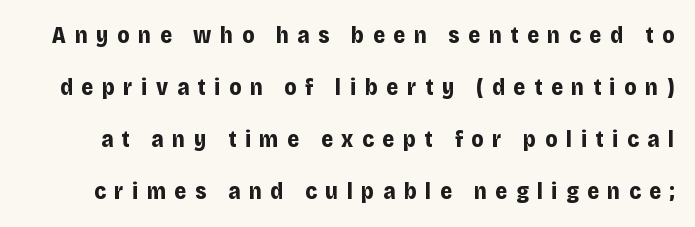
Check under the words: just untouched page. How are the letters spaced? Widely, with obvious added tracking. Whoever set this chose breathing room over compactness in the vertical rhythm. Do the letters lean? They stand straight. Each glyph is drawn with heavy, bold strokes.
